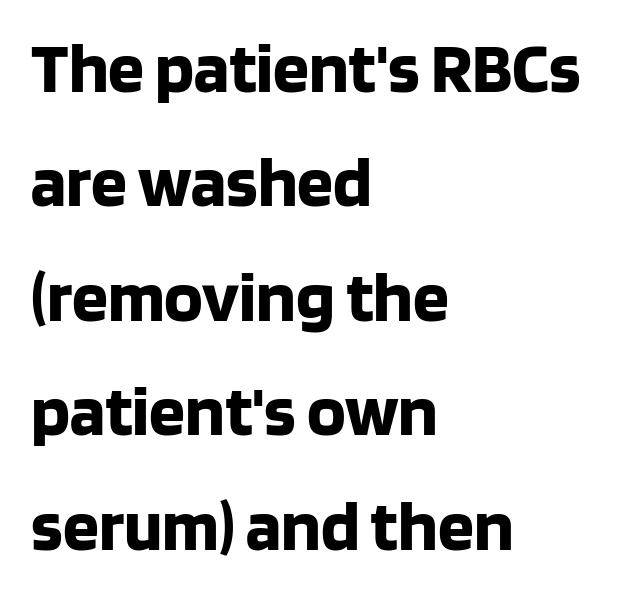
{"serif": "no", "italic": "no", "bold": "yes", "weight": "bold", "width": "normal", "stroke_contrast": "low", "x_height": "large", "monospaced": "no", "underline": "no", "align": "left", "line_spacing": "normal", "line_spacing_ratio": 1.59, "letter_spacing": "normal", "letter_spacing_em": 0.0, "glyph_px": 72}
